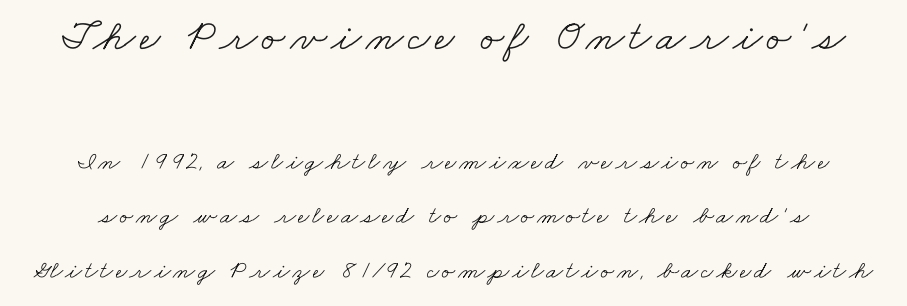
The image shows 44 px light, wide serif type; set loose line spacing (2.19x), not underlined; the first (top) block is 1.76x larger; low stroke contrast and a small x-height.
